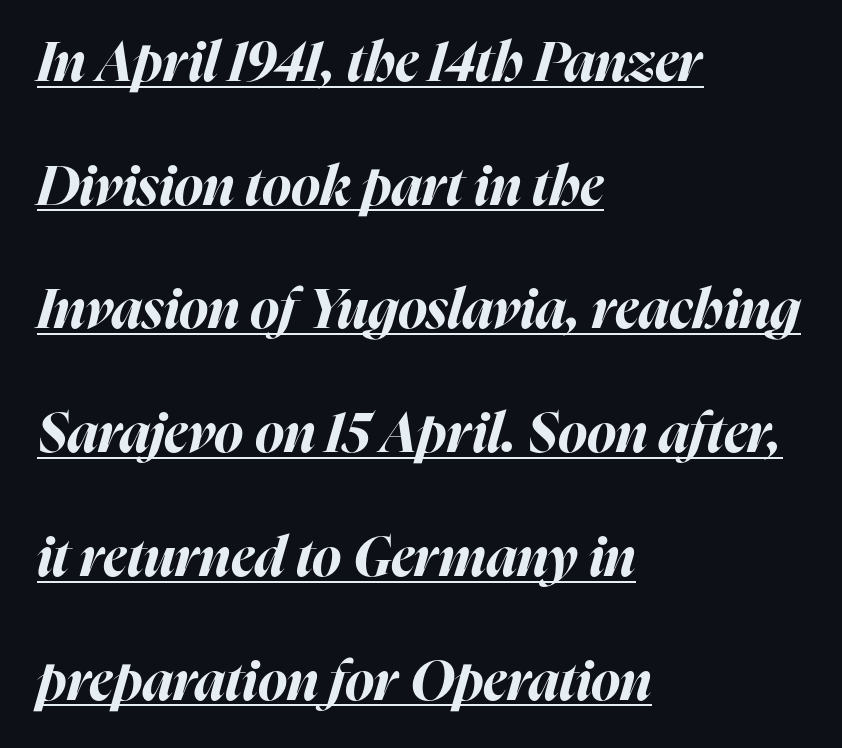
Q: Is the text bold? A: Yes.
Q: Is the text italic (slanted)? A: Yes, it leans right by about 16 degrees.
Q: Is the text underlined? A: Yes.
Q: How is the paragraph aligned? A: Left-aligned.
Q: Is the spacing between letters normal or unusually wide? A: Normal.
Q: Is the spacing between lines tight, normal or loose? A: Loose.
Q: Width (condensed, normal, or wide)? A: Normal.
Q: Stroke contrast? A: High.
Q: x-height? A: Medium.
Q: Monospaced? A: No.
